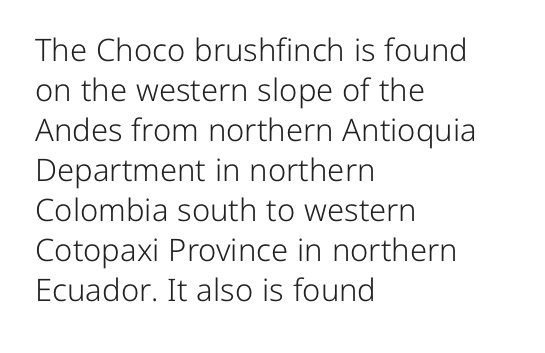
The image shows 31 px light sans-serif type, upright; set left-aligned, normal line spacing (1.29x), normal letter spacing, not underlined; low stroke contrast and a medium x-height.
